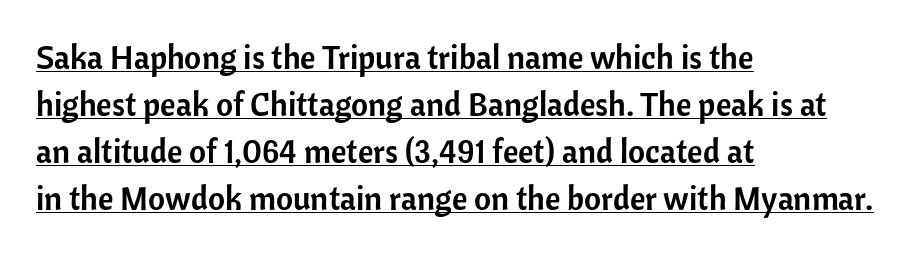
The image shows 33 px sans-serif type, upright; set left-aligned, normal line spacing (1.42x), normal letter spacing, underlined; low stroke contrast and a medium x-height.
